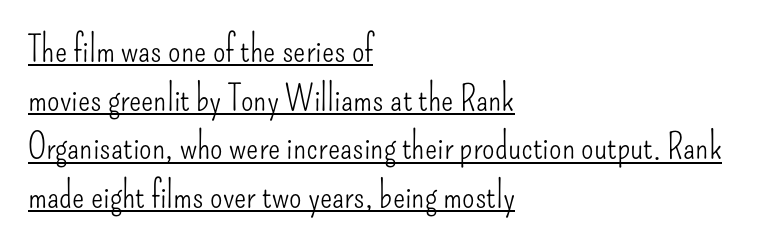
Q: Is the text bold? A: No.
Q: Is the text italic (slanted)? A: No, it is upright.
Q: Is the typeface a serif or a sans-serif typeface? A: Sans-serif.
Q: Is the text underlined? A: Yes.
Q: How is the paragraph aligned? A: Left-aligned.
Q: Is the spacing between letters normal or unusually wide? A: Normal.
Q: Is the spacing between lines tight, normal or loose? A: Normal.
Q: Width (condensed, normal, or wide)? A: Condensed.
Q: Stroke contrast? A: Low.
Q: x-height? A: Small.
Q: Monospaced? A: No.
